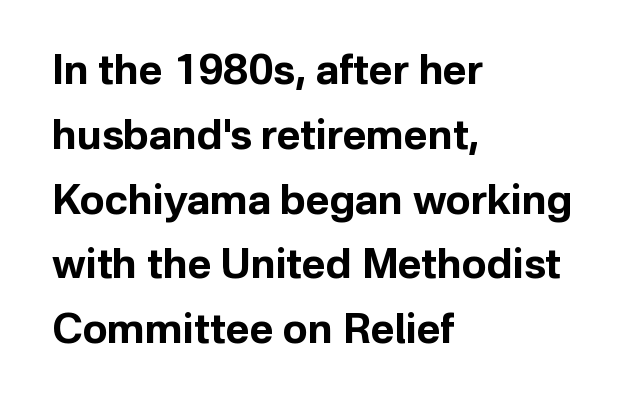
This rendering features lettering with no underline. Here the designer chose a conventional face with non-uniform glyph widths. The letterforms sit shoulder to shoulder at normal distance. The passage is arranged the way most books set body copy — flush left.
